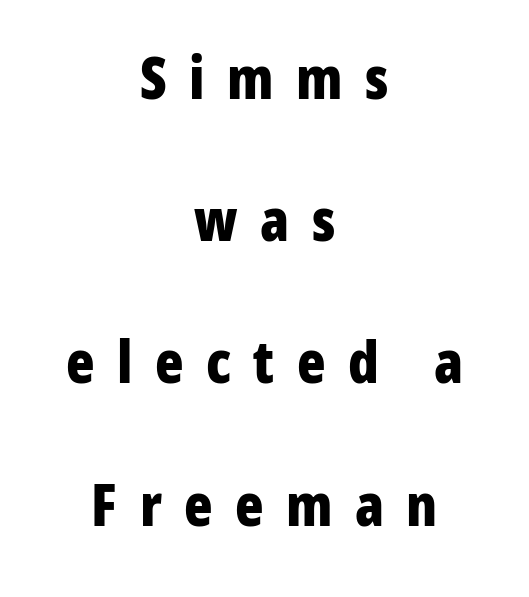
Q: Is the text bold? A: Yes.
Q: Is the text italic (slanted)? A: No, it is upright.
Q: Is the typeface a serif or a sans-serif typeface? A: Sans-serif.
Q: Is the text underlined? A: No.
Q: How is the paragraph aligned? A: Centered.
Q: Is the spacing between letters normal or unusually wide? A: Unusually wide.
Q: Is the spacing between lines tight, normal or loose? A: Loose.
Q: Width (condensed, normal, or wide)? A: Condensed.
Q: Stroke contrast? A: Low.
Q: x-height? A: Medium.
Q: Monospaced? A: No.
